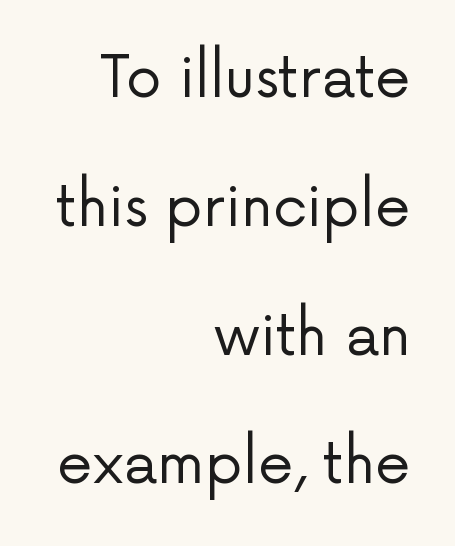
The image shows 57 px regular-weight sans-serif type, upright; set right-aligned, loose line spacing (2.26x), normal letter spacing, not underlined; low stroke contrast and a medium x-height.
